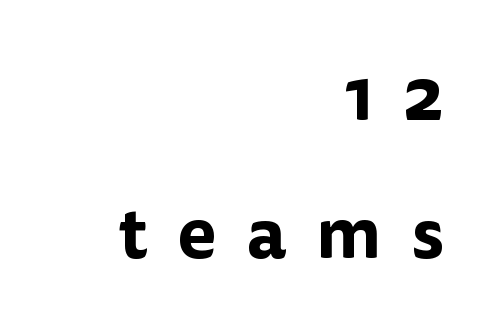
Q: Is the text italic (slanted)? A: No, it is upright.
Q: Is the typeface a serif or a sans-serif typeface? A: Sans-serif.
Q: Is the text underlined? A: No.
Q: How is the paragraph aligned? A: Right-aligned.
Q: Is the spacing between letters normal or unusually wide? A: Unusually wide.
Q: Is the spacing between lines tight, normal or loose? A: Loose.
Q: Width (condensed, normal, or wide)? A: Normal.
Q: Stroke contrast? A: Low.
Q: x-height? A: Medium.
Q: Monospaced? A: No.
